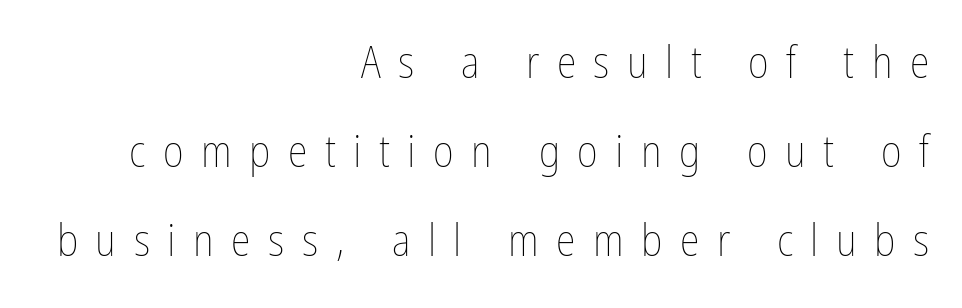
The leading is generous, giving the passage an open texture. Stems and bowls with no extra thickness — not bold. This sample uses an upright cut, with every glyph sitting square on the baseline. The type is letterspaced generously, with wide tracking. These lines stack with their right ends in a neat column. Here the designer chose a conventional face with non-uniform glyph widths.
